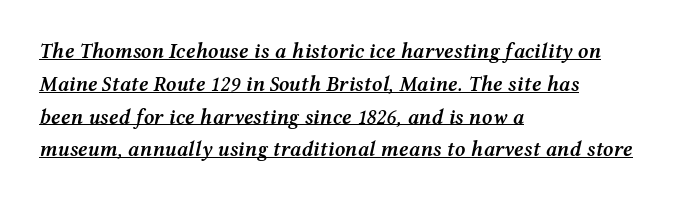
Line spacing here is normal. The whole block is typeset with a tilt. These lines are set flush left with a ragged right edge. The rendering uses the underline text-decoration.
